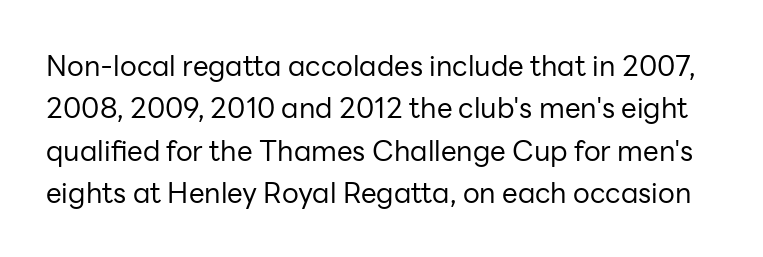
{"serif": "no", "italic": "no", "bold": "no", "weight": "regular", "width": "normal", "stroke_contrast": "low", "x_height": "medium", "monospaced": "no", "underline": "no", "line_spacing": "normal", "line_spacing_ratio": 1.51, "letter_spacing": "normal", "letter_spacing_em": 0.0, "glyph_px": 28}
